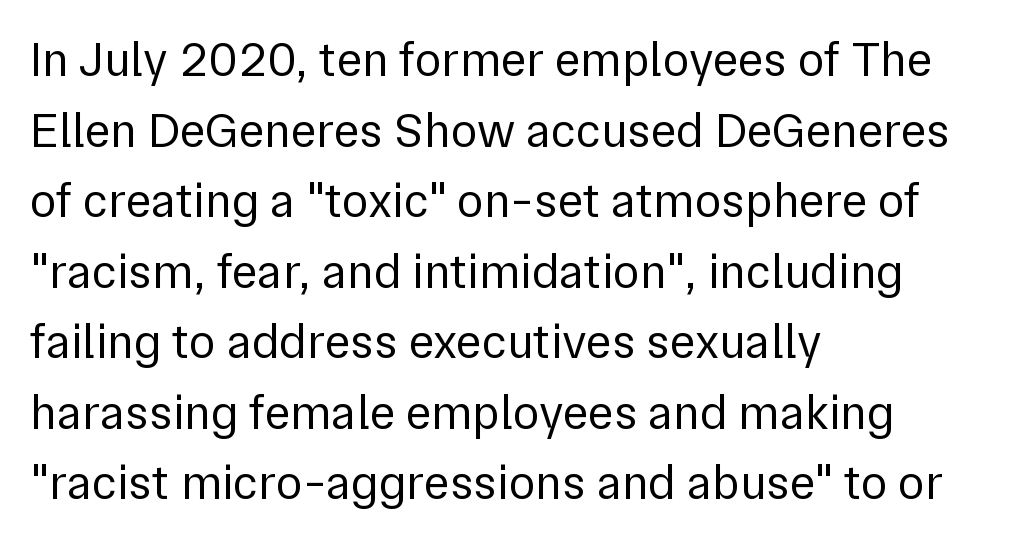
The image shows 49 px regular-weight sans-serif type, upright; set left-aligned, normal line spacing (1.44x), normal letter spacing, not underlined; low stroke contrast and a medium x-height.
